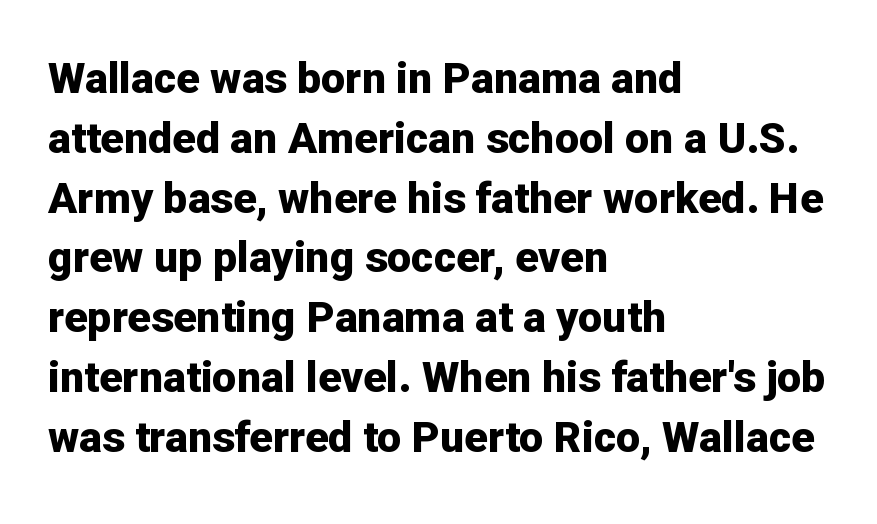
The face used here is proportionally spaced, like ordinary book or web type. Typographically, this falls in the sans-serif category. Layout note: lines flush left. Italic: no, the glyphs are upright roman.
